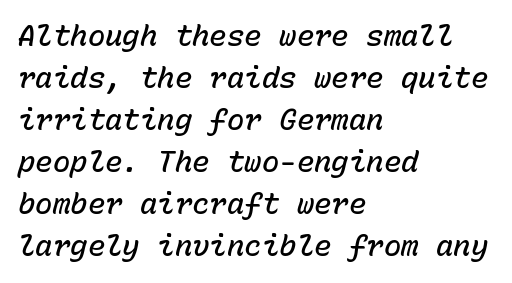
Q: Is the text bold? A: Semi-bold.
Q: Is the text italic (slanted)? A: Yes, it leans right by about 15 degrees.
Q: Is the text underlined? A: No.
Q: How is the paragraph aligned? A: Left-aligned.
Q: Is the spacing between letters normal or unusually wide? A: Normal.
Q: Is the spacing between lines tight, normal or loose? A: Normal.
Q: Width (condensed, normal, or wide)? A: Normal.
Q: Stroke contrast? A: Low.
Q: x-height? A: Medium.
Q: Monospaced? A: Yes.
